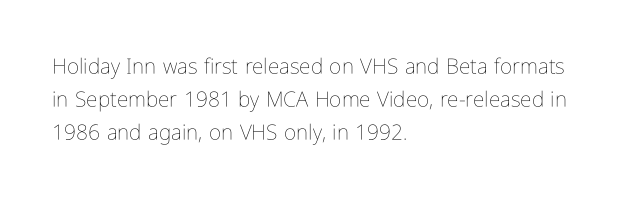
Q: Is the text bold? A: No.
Q: Is the text italic (slanted)? A: No, it is upright.
Q: Is the text underlined? A: No.
Q: How is the paragraph aligned? A: Left-aligned.
Q: Is the spacing between letters normal or unusually wide? A: Normal.
Q: Is the spacing between lines tight, normal or loose? A: Normal.
